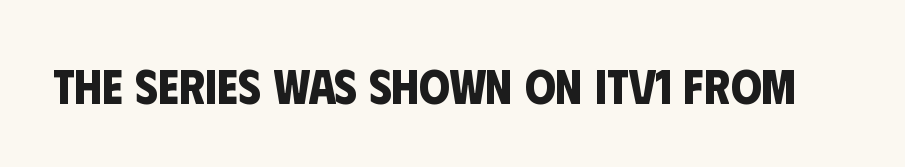
{"serif": "no", "bold": "yes", "weight": "bold", "width": "condensed", "stroke_contrast": "low", "x_height": "large", "monospaced": "no", "underline": "no", "letter_spacing": "normal", "letter_spacing_em": 0.0, "glyph_px": 49}
